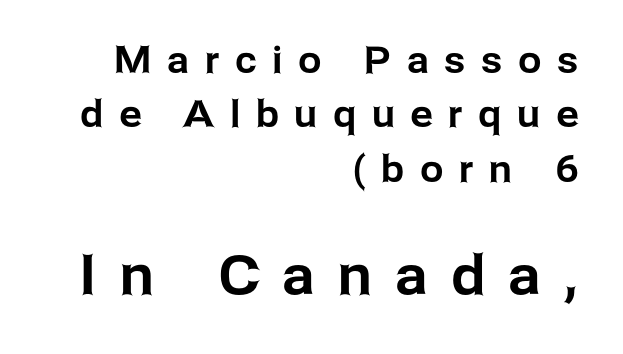
The designer left line spacing at the default. The font's upright variant was chosen for this text. Rule under the text: the space is simply empty. Which of the two is more prominent by size? The second, at the bottom.
